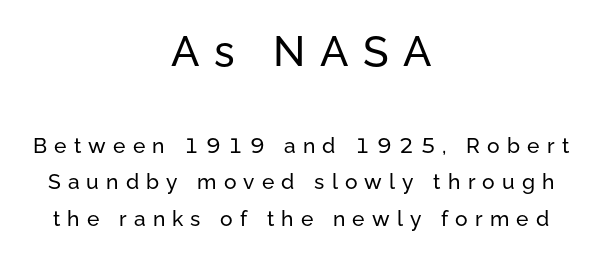
The image shows 42 px sans-serif type, upright; set centered, line spacing 1.74x, unusually wide letter spacing (+0.34 em), not underlined; the first (top) block is 2.0x larger; low stroke contrast and a medium x-height.
